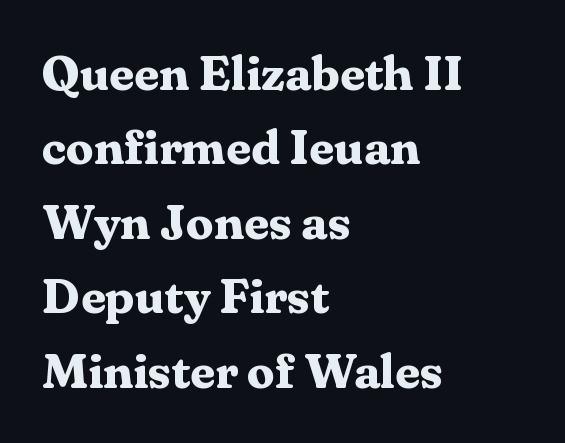
The image shows 49 px bold serif type, upright; set left-aligned, normal line spacing (1.52x), normal letter spacing, not underlined; medium stroke contrast and a medium x-height.
